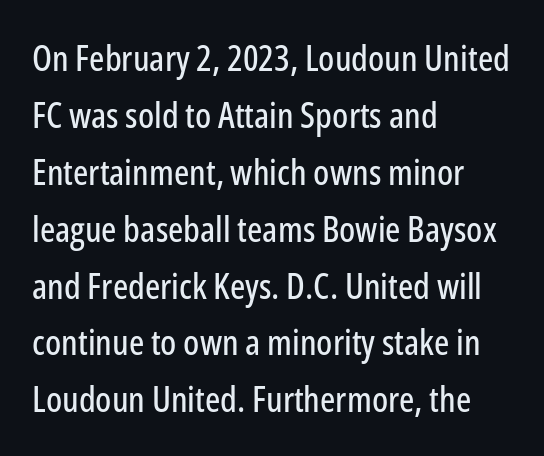
If you drew a ruler down the left edge, every line would touch it. The words here are not underlined. Characters remain perfectly vertical along every line. This block has exactly the height ordinary leading produces. These lines are rendered in a variable-pitch font. Observe the ordinary spacing: letters are neighbours, not strangers.
